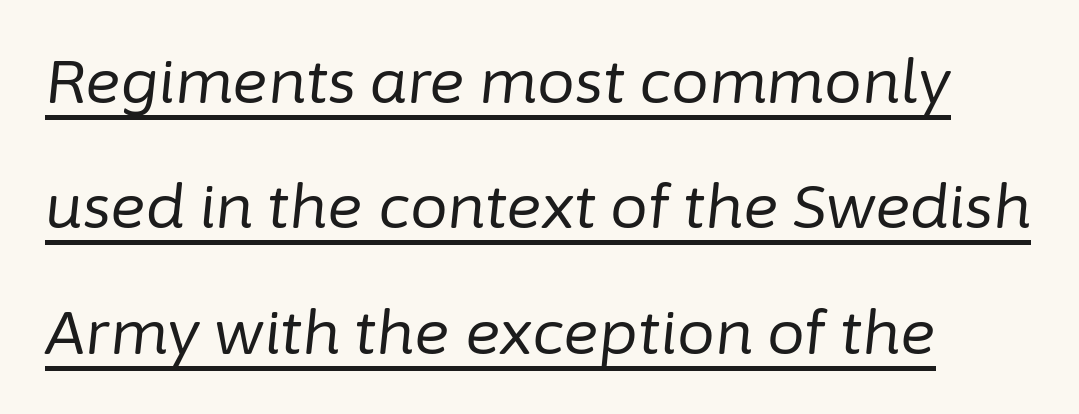
Weight: not bold — regular or lighter. Glyph-to-glyph distance matches everyday printed text. Varying glyph widths throughout — classic text-font behaviour. The line-height multiplier appears high, well above default. The lettering tilts uniformly, giving the passage an italic look.
